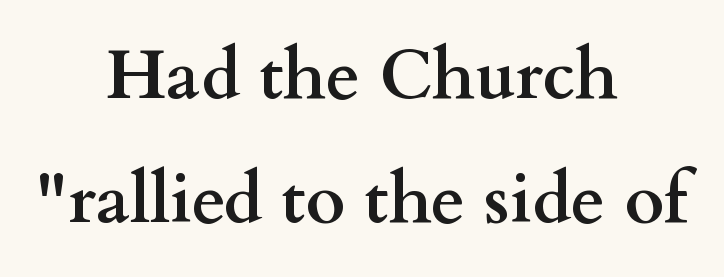
The image shows 69 px semibold, wide serif type, upright; set centered, line spacing 1.79x, normal letter spacing, not underlined; medium stroke contrast and a small x-height.
